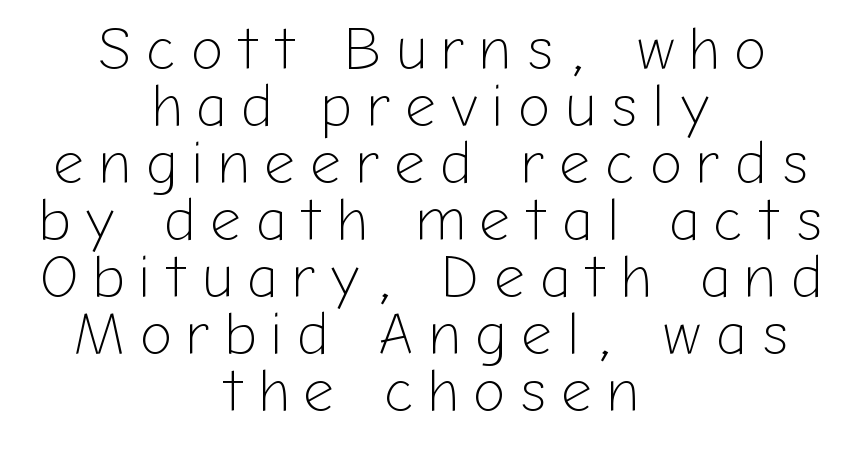
Think of a printed novel: that variable character pitch is what you see here. A roman cut, with each character standing at attention. Notice how descenders almost collide with the ascenders below — that's tight leading. The rag falls on both sides of this text block equally.
